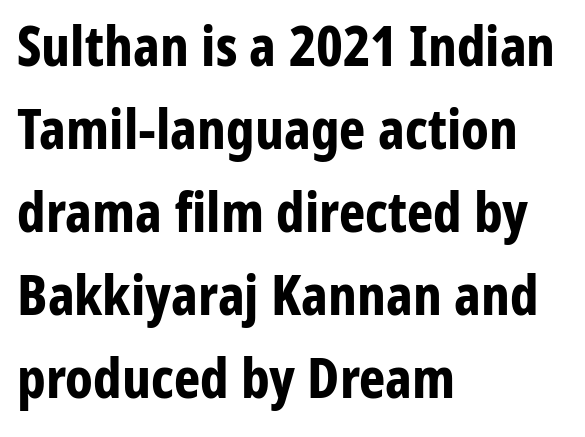
{"serif": "no", "italic": "no", "bold": "yes", "weight": "bold", "width": "condensed", "stroke_contrast": "low", "x_height": "medium", "monospaced": "no", "underline": "no", "align": "left", "line_spacing": "normal", "line_spacing_ratio": 1.48, "letter_spacing": "normal", "letter_spacing_em": 0.0, "glyph_px": 56}
